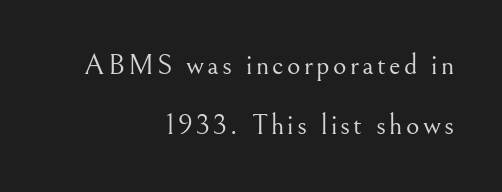
{"serif": "yes", "italic": "no", "bold": "no", "weight": "light", "width": "normal", "stroke_contrast": "medium", "x_height": "small", "monospaced": "no", "underline": "no", "align": "right", "line_spacing": "loose", "line_spacing_ratio": 2.07, "glyph_px": 29}
